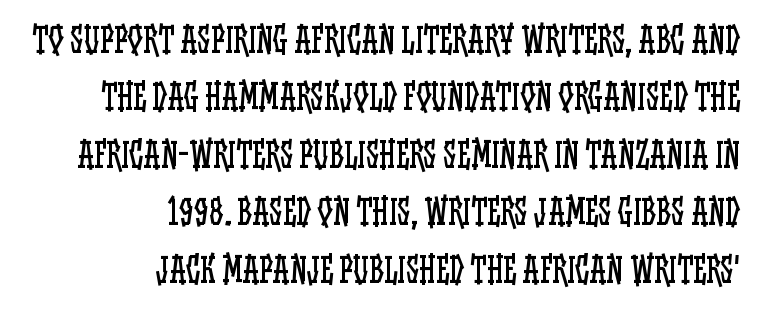
Layout note: lines flush right. A quiet, ordinary-to-light weight characterises the typeface. Evenly set lines give the paragraph a standard silhouette. The letters stand upright; this is a roman face. Spacing verdict: proportional, widths tailored to each character.
